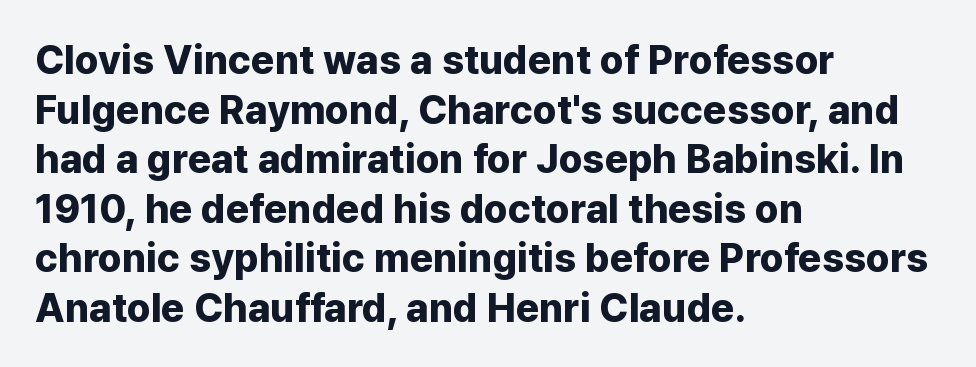
Q: Is the text bold? A: Yes.
Q: Is the text italic (slanted)? A: No, it is upright.
Q: Is the typeface a serif or a sans-serif typeface? A: Sans-serif.
Q: Is the text underlined? A: No.
Q: How is the paragraph aligned? A: Left-aligned.
Q: Is the spacing between letters normal or unusually wide? A: Normal.
Q: Width (condensed, normal, or wide)? A: Normal.
Q: Stroke contrast? A: Low.
Q: x-height? A: Medium.
Q: Monospaced? A: No.
